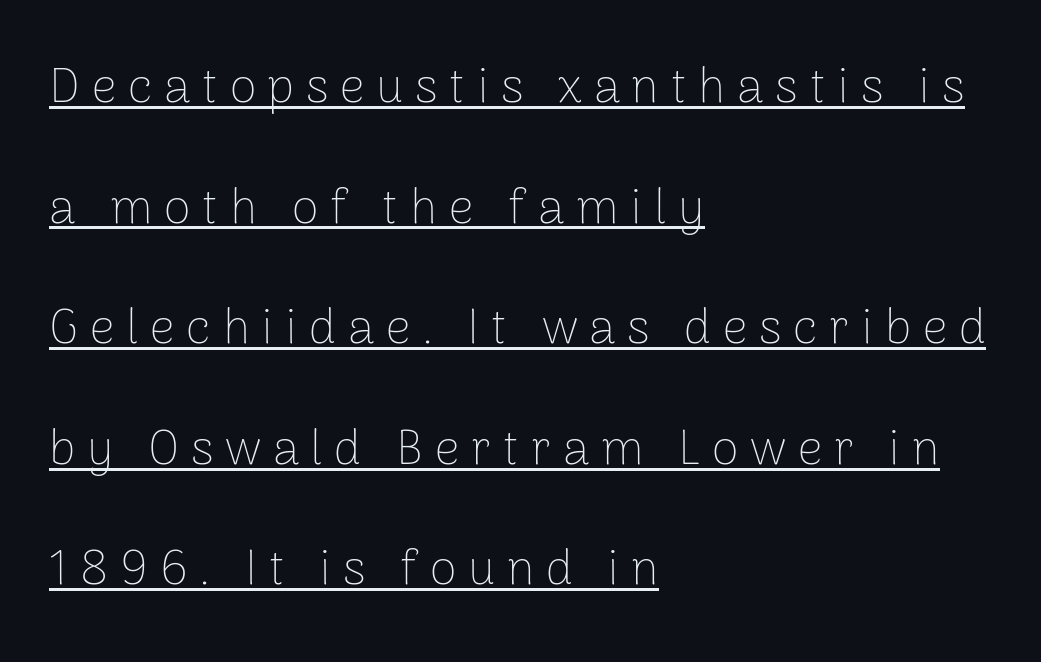
{"serif": "no", "italic": "no", "bold": "no", "weight": "thin", "width": "normal", "stroke_contrast": "low", "x_height": "medium", "monospaced": "no", "underline": "yes", "align": "left", "line_spacing": "loose", "line_spacing_ratio": 2.46, "letter_spacing": "wide", "letter_spacing_em": 0.24, "glyph_px": 49}
